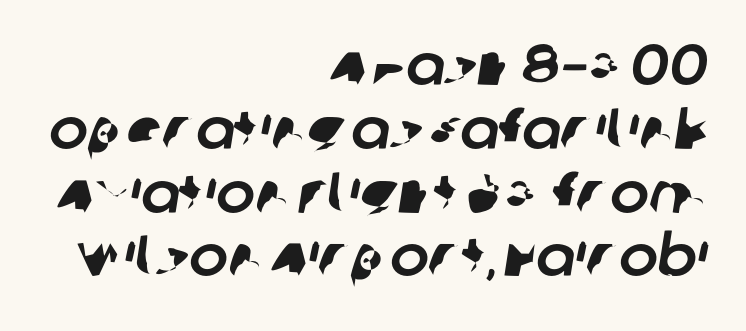
The image shows 58 px sans-serif type; set right-aligned, tight line spacing (1.1x), normal letter spacing, not underlined; low stroke contrast and a large x-height.
